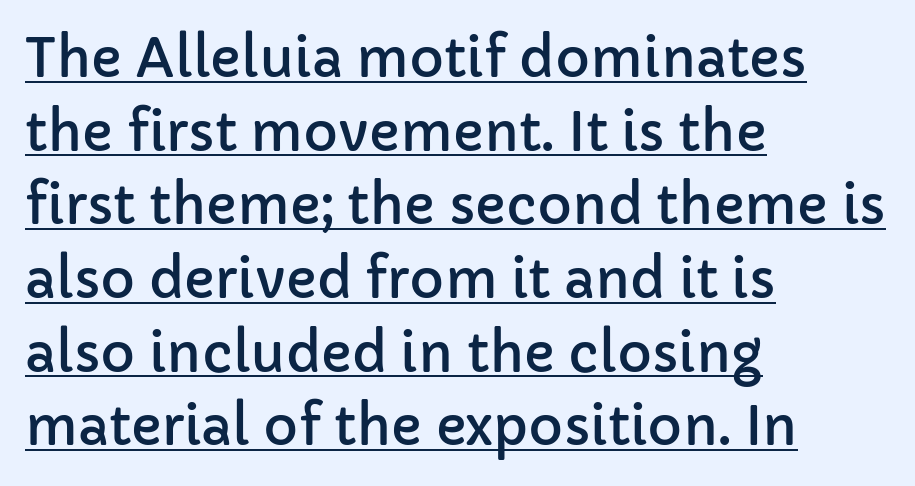
Q: Is the text italic (slanted)? A: No, it is upright.
Q: Is the typeface a serif or a sans-serif typeface? A: Sans-serif.
Q: Is the text underlined? A: Yes.
Q: How is the paragraph aligned? A: Left-aligned.
Q: Is the spacing between letters normal or unusually wide? A: Normal.
Q: Is the spacing between lines tight, normal or loose? A: Normal.
Q: Width (condensed, normal, or wide)? A: Normal.
Q: Stroke contrast? A: Low.
Q: x-height? A: Medium.
Q: Monospaced? A: No.
